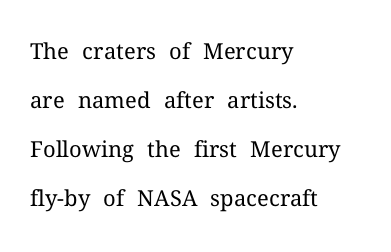
Q: Is the text bold? A: No.
Q: Is the text italic (slanted)? A: No, it is upright.
Q: Is the text underlined? A: No.
Q: How is the paragraph aligned? A: Left-aligned.
Q: Is the spacing between letters normal or unusually wide? A: Normal.
Q: Is the spacing between lines tight, normal or loose? A: Loose.
